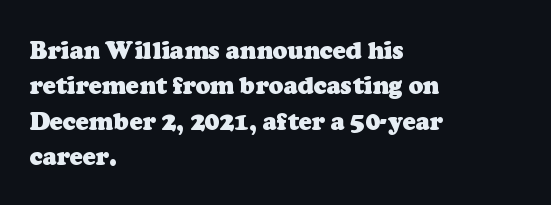
Nobody drew a line under any word here. If you drew a ruler down the left edge, every line would touch it. Is the type bold? Yes — the strokes are clearly thick and heavy. The tracking reads as untouched default to a designer's eye. Rows of type keep a routine distance in the vertical direction.
